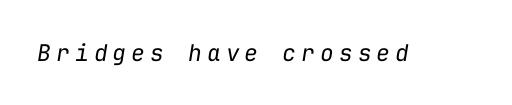
{"italic": "yes", "lean": "right", "slant_degrees": 9, "bold": "no", "underline": "no", "letter_spacing": "wide", "letter_spacing_em": 0.22, "glyph_px": 23}
